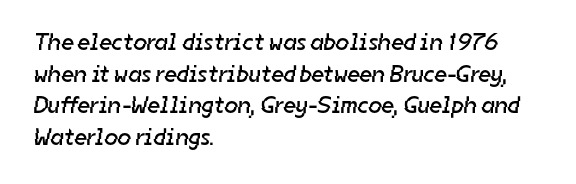
{"bold": "no", "underline": "no", "align": "left", "line_spacing": "normal", "line_spacing_ratio": 1.32, "letter_spacing": "normal", "letter_spacing_em": 0.0, "glyph_px": 24}
